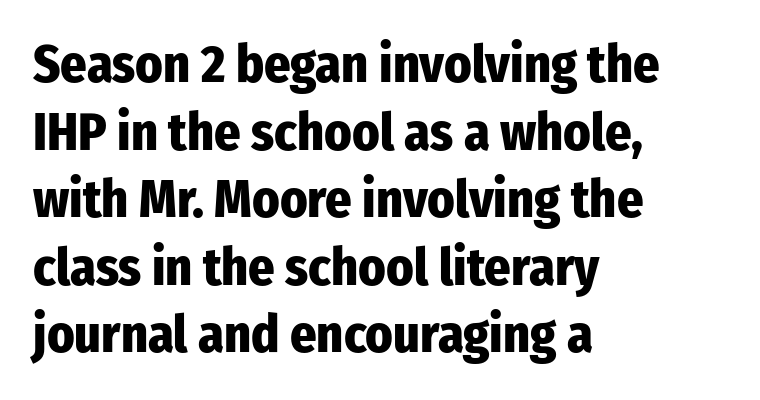
{"serif": "no", "italic": "no", "bold": "yes", "weight": "heavy", "width": "condensed", "stroke_contrast": "low", "x_height": "medium", "monospaced": "no", "underline": "no", "align": "left", "line_spacing": "normal", "line_spacing_ratio": 1.3, "letter_spacing": "normal", "letter_spacing_em": 0.0, "glyph_px": 52}
